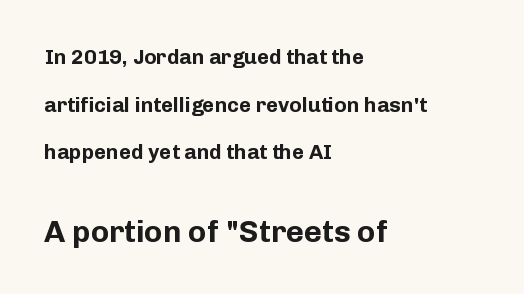
{"serif": "no", "italic": "no", "bold": "yes", "weight": "bold", "width": "normal", "stroke_contrast": "low", "x_height": "medium", "monospaced": "no", "underline": "no", "align": "left", "line_spacing": "loose", "line_spacing_ratio": 2.27, "letter_spacing": "normal", "letter_spacing_em": 0.0, "larger_block": "second", "size_ratio": 1.48, "glyph_px": 31}
